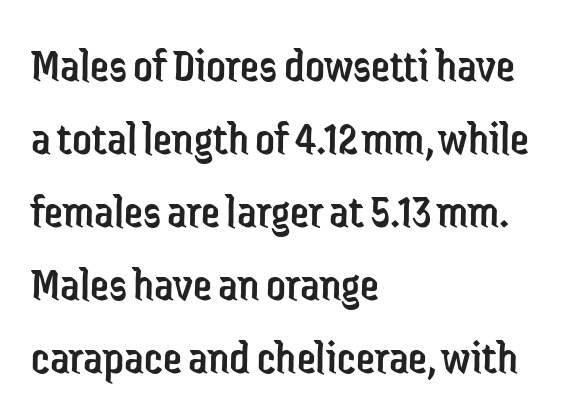
The image shows 48 px regular-weight, condensed sans-serif type, upright; set left-aligned, normal line spacing (1.52x), normal letter spacing, not underlined; low stroke contrast and a medium x-height.
